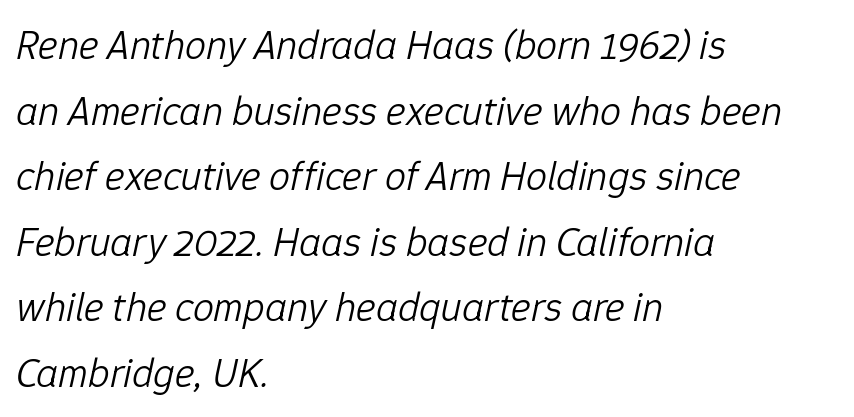
Q: Is the text bold? A: No.
Q: Is the text italic (slanted)? A: Yes, it leans right by about 12 degrees.
Q: Is the text underlined? A: No.
Q: How is the paragraph aligned? A: Left-aligned.
Q: Is the spacing between letters normal or unusually wide? A: Normal.
Q: Is the spacing between lines tight, normal or loose? A: Normal.
Q: Width (condensed, normal, or wide)? A: Normal.
Q: Stroke contrast? A: Low.
Q: x-height? A: Medium.
Q: Monospaced? A: No.
